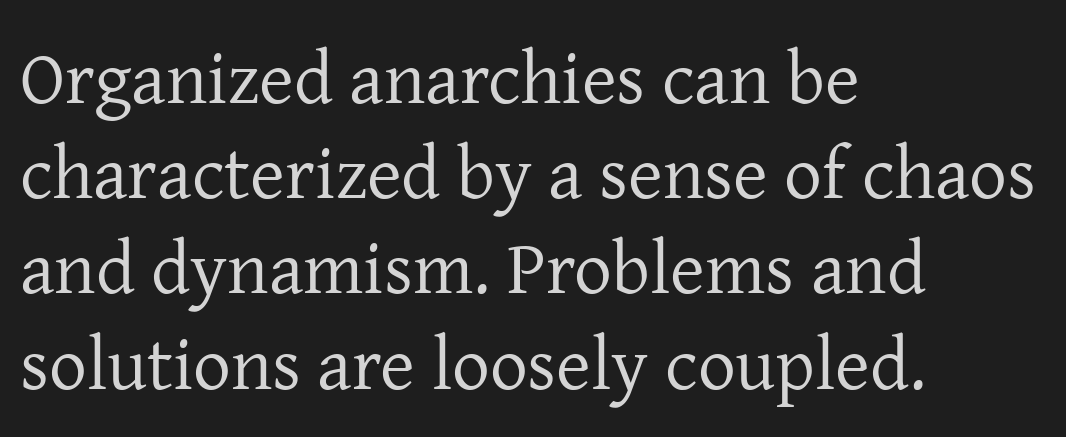
Q: Is the text bold? A: No.
Q: Is the text italic (slanted)? A: No, it is upright.
Q: Is the typeface a serif or a sans-serif typeface? A: Serif.
Q: Is the text underlined? A: No.
Q: How is the paragraph aligned? A: Left-aligned.
Q: Is the spacing between letters normal or unusually wide? A: Normal.
Q: Is the spacing between lines tight, normal or loose? A: Normal.
Q: Width (condensed, normal, or wide)? A: Normal.
Q: Stroke contrast? A: Low.
Q: x-height? A: Medium.
Q: Monospaced? A: No.
